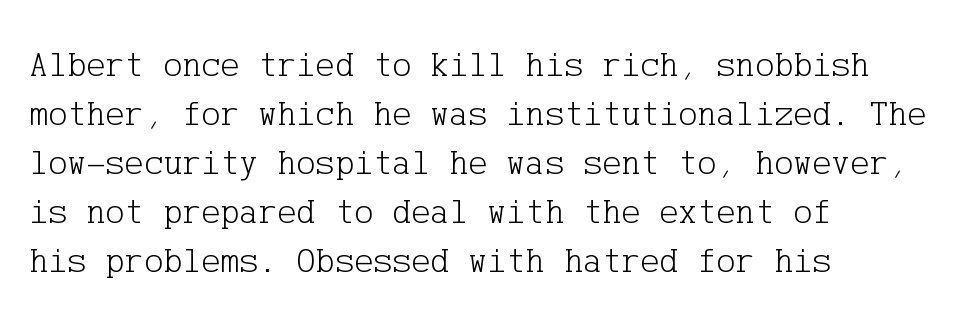
Honestly, the letter spacing is just normal — you wouldn't notice it. The specimen omits any rule beneath the text block's lines. The typesetting does not lean heavy: it is not bold. In terms of leading, this rendering sits right in the middle. A typesetter would mark this as roman, not italic. Observe the serifs anchoring each vertical stroke in this sample.
